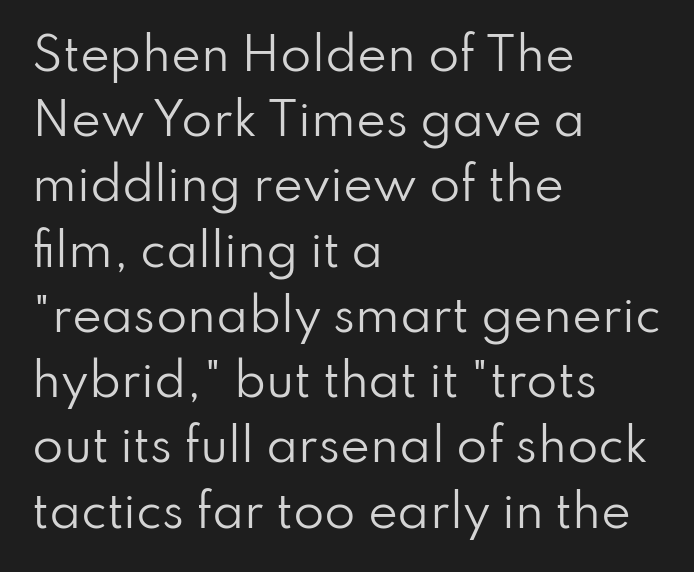
The image shows 45 px regular-weight sans-serif type, upright; set left-aligned, normal line spacing (1.45x), normal letter spacing, not underlined; low stroke contrast and a small x-height.
